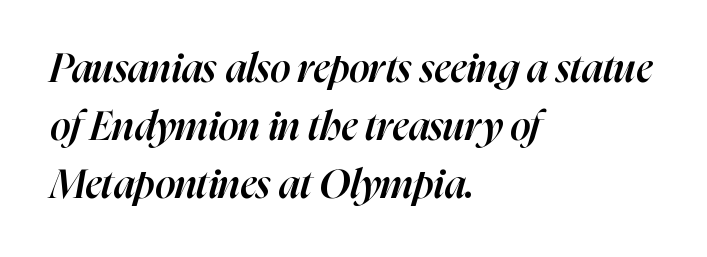
{"italic": "yes", "lean": "right", "slant_degrees": 16, "bold": "semi", "weight": "semibold", "width": "normal", "stroke_contrast": "high", "x_height": "medium", "monospaced": "no", "underline": "no", "align": "left", "line_spacing": "normal", "line_spacing_ratio": 1.45, "letter_spacing": "normal", "letter_spacing_em": 0.0, "glyph_px": 40}
